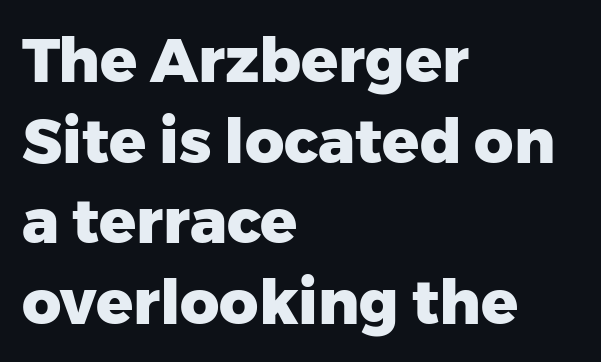
The image shows 61 px heavy sans-serif type, upright; set left-aligned, normal line spacing (1.32x), normal letter spacing, not underlined; low stroke contrast and a medium x-height.
